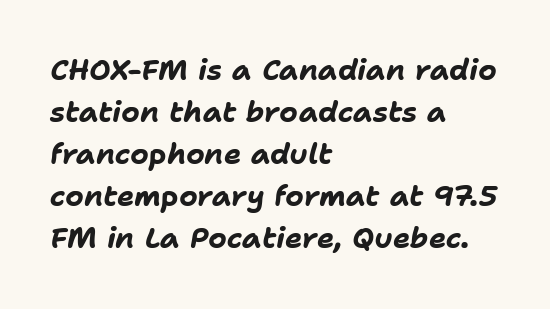
Q: Is the text bold? A: Yes.
Q: Is the text italic (slanted)? A: Yes, it leans right by about 11 degrees.
Q: Is the text underlined? A: No.
Q: How is the paragraph aligned? A: Left-aligned.
Q: Is the spacing between letters normal or unusually wide? A: Normal.
Q: Is the spacing between lines tight, normal or loose? A: Normal.
Q: Width (condensed, normal, or wide)? A: Normal.
Q: Stroke contrast? A: Low.
Q: x-height? A: Medium.
Q: Monospaced? A: No.
